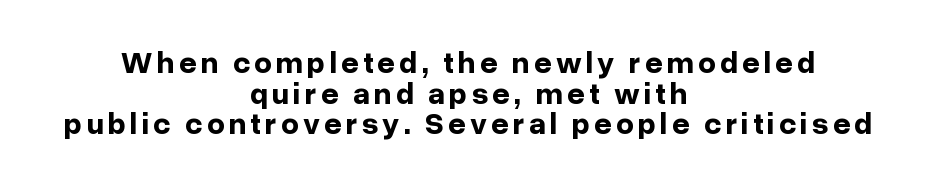
{"serif": "no", "italic": "no", "bold": "yes", "weight": "bold", "width": "normal", "stroke_contrast": "low", "x_height": "medium", "monospaced": "no", "underline": "no", "align": "center", "line_spacing": "tight", "line_spacing_ratio": 0.99, "glyph_px": 31}
